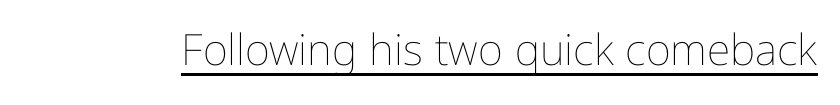
{"italic": "no", "bold": "no", "weight": "thin", "width": "condensed", "stroke_contrast": "low", "x_height": "medium", "monospaced": "no", "underline": "yes", "letter_spacing": "normal", "letter_spacing_em": 0.0, "glyph_px": 43}
